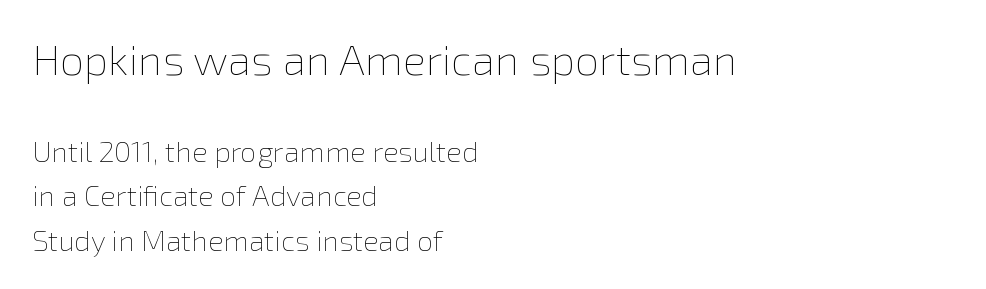
{"italic": "no", "bold": "no", "weight": "thin", "width": "normal", "stroke_contrast": "low", "x_height": "medium", "monospaced": "no", "underline": "no", "align": "left", "line_spacing": "normal", "line_spacing_ratio": 1.54, "letter_spacing": "normal", "letter_spacing_em": 0.0, "larger_block": "first", "size_ratio": 1.48, "glyph_px": 43}
